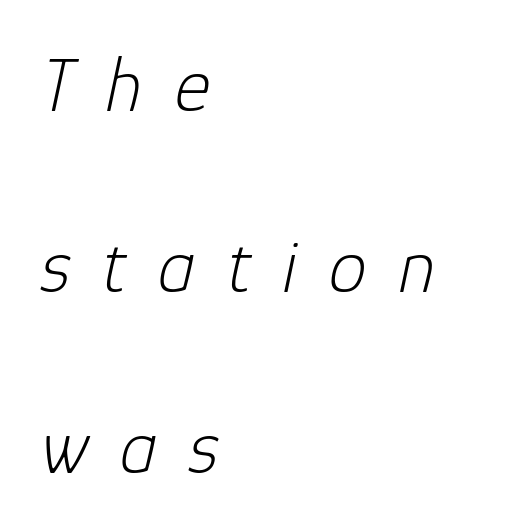
Q: Is the text bold? A: No.
Q: Is the text italic (slanted)? A: Yes, it leans right by about 12 degrees.
Q: Is the text underlined? A: No.
Q: How is the paragraph aligned? A: Left-aligned.
Q: Is the spacing between letters normal or unusually wide? A: Unusually wide.
Q: Is the spacing between lines tight, normal or loose? A: Loose.
Q: Width (condensed, normal, or wide)? A: Normal.
Q: Stroke contrast? A: Low.
Q: x-height? A: Medium.
Q: Monospaced? A: No.
